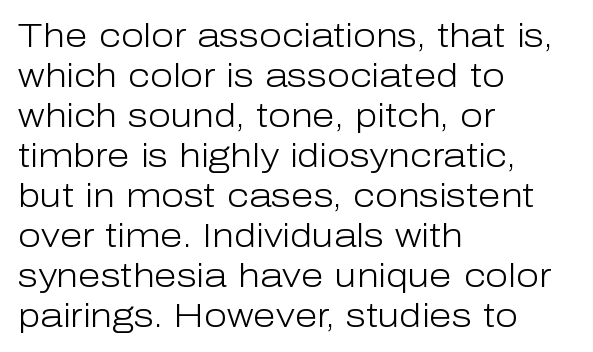
Stroke thickness stays within the range of a standard reading face or lighter. Lines of text with bare space underneath. The setting favours the left margin, as ordinary paragraphs usually do. Notice how the stems are strictly vertical — no italics here.
